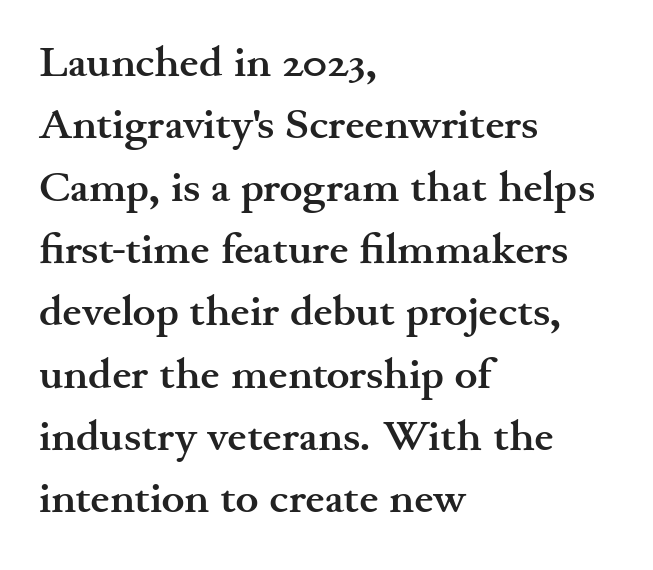
Does the lettering tilt? It doesn't — this is upright. A typesetter would call this proportional, since set widths differ per character. Characters follow at the spacing the type designer built in. Are there feet on the stems? There are — it's a serif. Descender tails drop into unmarked territory. The rag falls on the right side of this text block.
